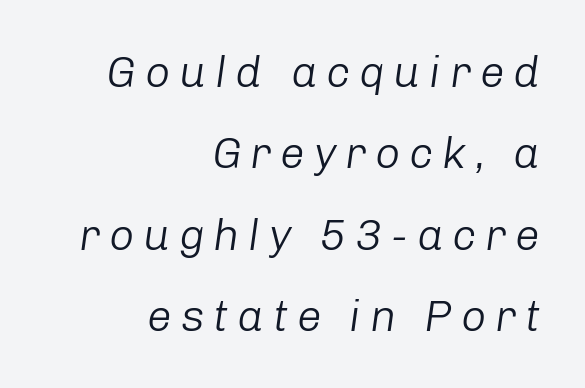
{"italic": "yes", "lean": "right", "slant_degrees": 8, "bold": "no", "weight": "light", "width": "normal", "stroke_contrast": "low", "x_height": "medium", "monospaced": "no", "underline": "no", "align": "right", "line_spacing_ratio": 1.85, "letter_spacing": "wide", "letter_spacing_em": 0.2, "glyph_px": 44}
